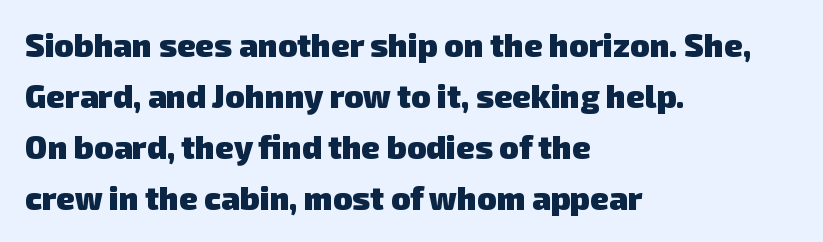
Q: Is the text bold? A: Yes.
Q: Is the typeface a serif or a sans-serif typeface? A: Sans-serif.
Q: Is the text underlined? A: No.
Q: How is the paragraph aligned? A: Left-aligned.
Q: Is the spacing between letters normal or unusually wide? A: Normal.
Q: Is the spacing between lines tight, normal or loose? A: Normal.
Q: Width (condensed, normal, or wide)? A: Normal.
Q: Stroke contrast? A: Low.
Q: x-height? A: Medium.
Q: Monospaced? A: No.
